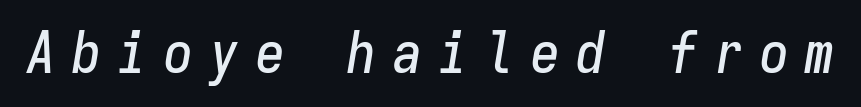
The image shows 58 px condensed type, italic (leaning right), monospaced; set unusually wide letter spacing (+0.29 em), not underlined; low stroke contrast and a medium x-height.
